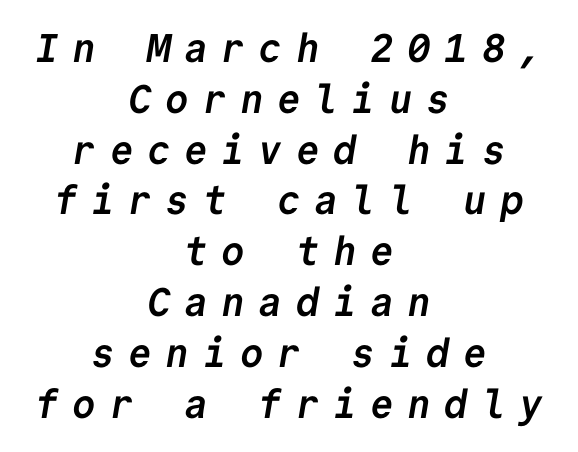
The image shows 40 px semibold sans-serif type, monospaced; set centered, normal line spacing (1.27x), unusually wide letter spacing (+0.33 em), not underlined; low stroke contrast and a medium x-height.
